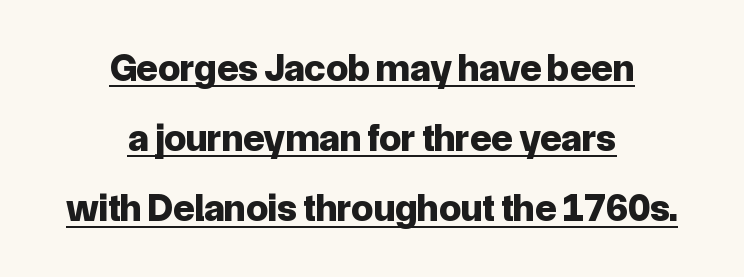
Q: Is the text bold? A: Yes.
Q: Is the text italic (slanted)? A: No, it is upright.
Q: Is the typeface a serif or a sans-serif typeface? A: Sans-serif.
Q: Is the text underlined? A: Yes.
Q: How is the paragraph aligned? A: Centered.
Q: Is the spacing between letters normal or unusually wide? A: Normal.
Q: Width (condensed, normal, or wide)? A: Normal.
Q: Stroke contrast? A: Low.
Q: x-height? A: Medium.
Q: Monospaced? A: No.
